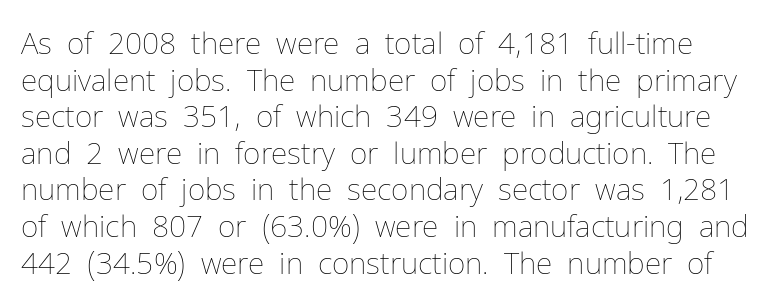
Rendered with straight, roman letterforms. Do the characters align in a grid? No, the font is proportional. Weight class: somewhere from thin through regular. Any mark beneath the type? The region is blank. You could call the tracking neutral — neither tight nor loose.
